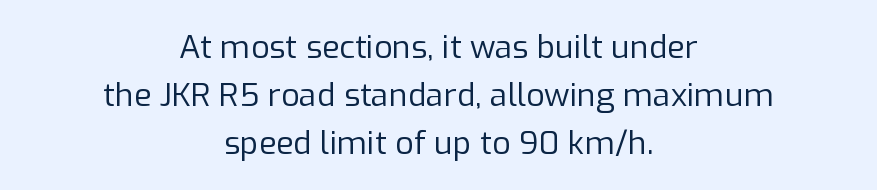
The image shows 32 px regular-weight sans-serif type, upright; set centered, normal line spacing (1.5x), normal letter spacing, not underlined; low stroke contrast and a medium x-height.
